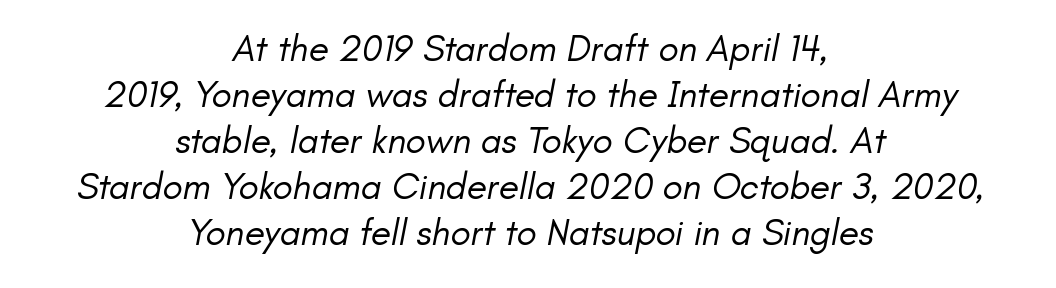
This sample has the flowing, uneven cadence of proportional lettering. The type is set solid horizontally, with unmodified tracking. The strokes carry an ordinary text weight at most. Unlike a traditional serif, this face leaves its strokes unadorned.
